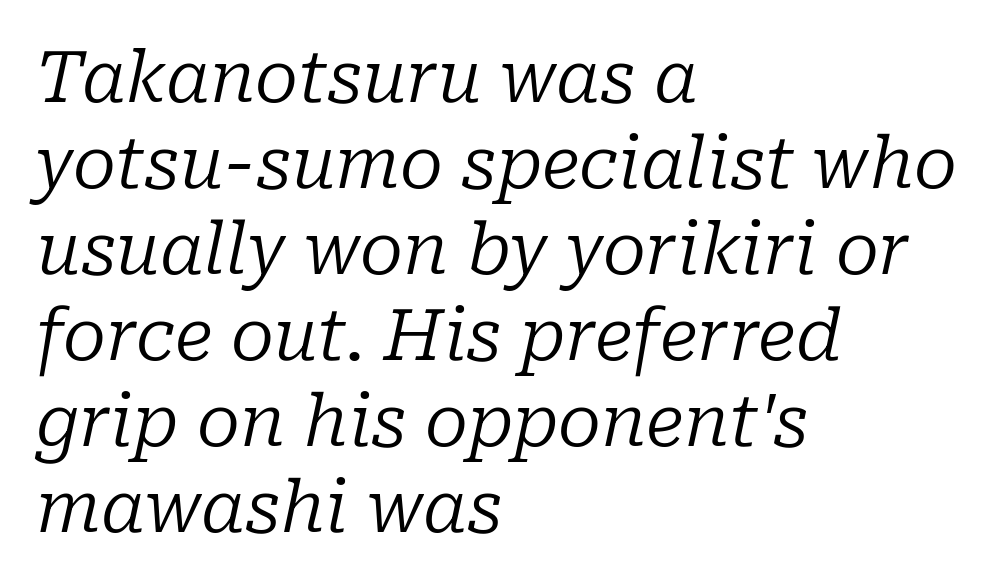
Q: Is the text bold? A: No.
Q: Is the text italic (slanted)? A: Yes, it leans right by about 10 degrees.
Q: Is the typeface a serif or a sans-serif typeface? A: Serif.
Q: Is the text underlined? A: No.
Q: How is the paragraph aligned? A: Left-aligned.
Q: Is the spacing between letters normal or unusually wide? A: Normal.
Q: Width (condensed, normal, or wide)? A: Normal.
Q: Stroke contrast? A: Low.
Q: x-height? A: Medium.
Q: Monospaced? A: No.
